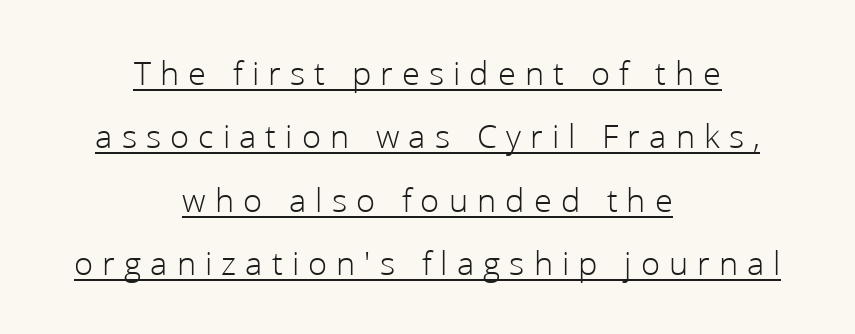
{"serif": "no", "italic": "no", "bold": "no", "weight": "light", "width": "normal", "stroke_contrast": "low", "x_height": "medium", "monospaced": "no", "underline": "yes", "align": "center", "line_spacing_ratio": 1.81, "letter_spacing": "wide", "letter_spacing_em": 0.26, "glyph_px": 35}
